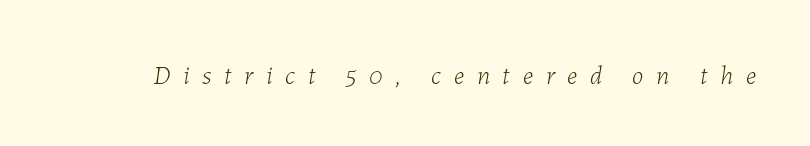
The image shows 26 px text type, italic (leaning right); set unusually wide letter spacing (+0.49 em), not underlined.
